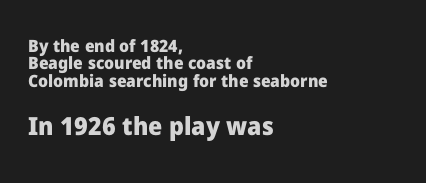
{"italic": "no", "bold": "yes", "underline": "no", "align": "left", "line_spacing": "tight", "line_spacing_ratio": 1.02, "letter_spacing": "normal", "letter_spacing_em": 0.0, "larger_block": "second", "size_ratio": 1.47, "glyph_px": 25}
